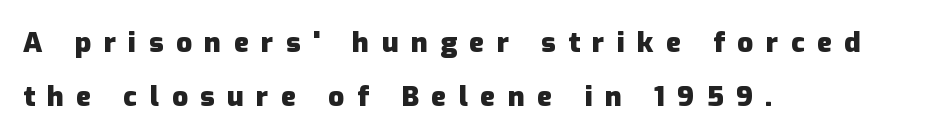
Q: Is the text bold? A: Yes.
Q: Is the text italic (slanted)? A: No, it is upright.
Q: Is the typeface a serif or a sans-serif typeface? A: Sans-serif.
Q: Is the text underlined? A: No.
Q: How is the paragraph aligned? A: Left-aligned.
Q: Is the spacing between letters normal or unusually wide? A: Unusually wide.
Q: Is the spacing between lines tight, normal or loose? A: Loose.
Q: Width (condensed, normal, or wide)? A: Normal.
Q: Stroke contrast? A: Low.
Q: x-height? A: Medium.
Q: Monospaced? A: No.
